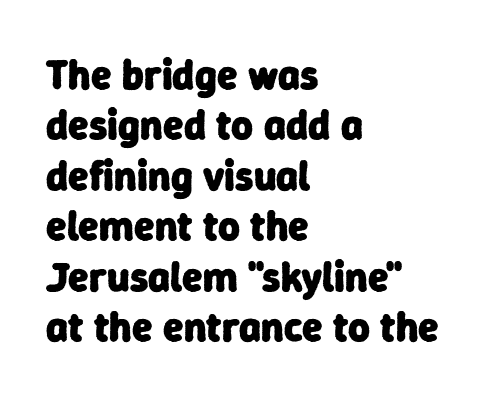
Honestly, there is no underline to notice here at all. Is this a sans? Yes — the strokes have no serifs. These lines stack with their left ends in a neat column. The letters sit at their default tracking, neither squeezed nor spread.
